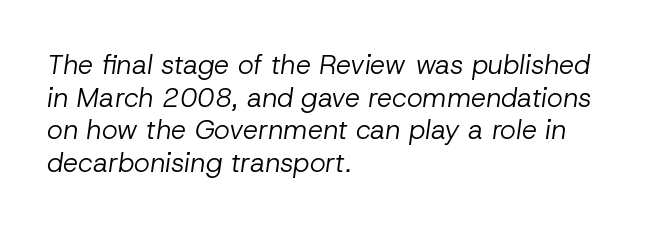
Only glyphs here, with clear space below each row. Italic? Definitely — the glyphs are oblique. Is the type heavy? It reads as light-to-regular instead. What stands out about the letter spacing? Nothing — it is the standard amount. The typesetter chose a ragged-right arrangement here.
